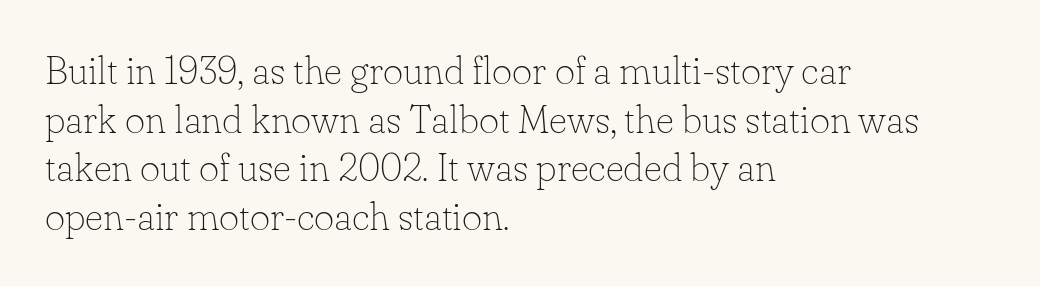
{"serif": "yes", "italic": "no", "bold": "no", "weight": "thin", "width": "normal", "stroke_contrast": "low", "x_height": "small", "monospaced": "no", "underline": "no", "align": "left", "line_spacing": "normal", "line_spacing_ratio": 1.25, "letter_spacing": "normal", "letter_spacing_em": 0.0, "glyph_px": 39}
